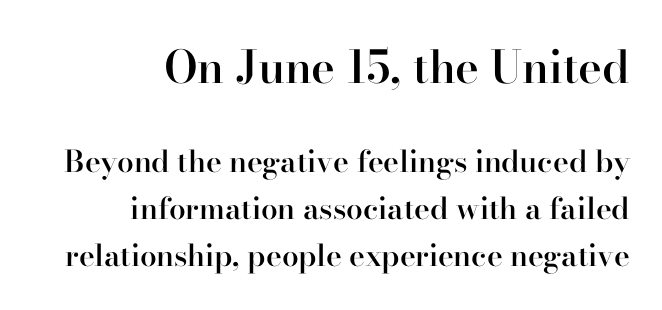
Q: Is the text bold? A: Semi-bold.
Q: Is the text italic (slanted)? A: No, it is upright.
Q: Is the typeface a serif or a sans-serif typeface? A: Serif.
Q: Is the text underlined? A: No.
Q: How is the paragraph aligned? A: Right-aligned.
Q: Is the spacing between letters normal or unusually wide? A: Normal.
Q: Is the spacing between lines tight, normal or loose? A: Normal.
Q: Which block of text is set in a larger size, the first (top) or the second (bottom)? A: The first (top) one.
Q: Width (condensed, normal, or wide)? A: Normal.
Q: Stroke contrast? A: High.
Q: x-height? A: Small.
Q: Monospaced? A: No.
